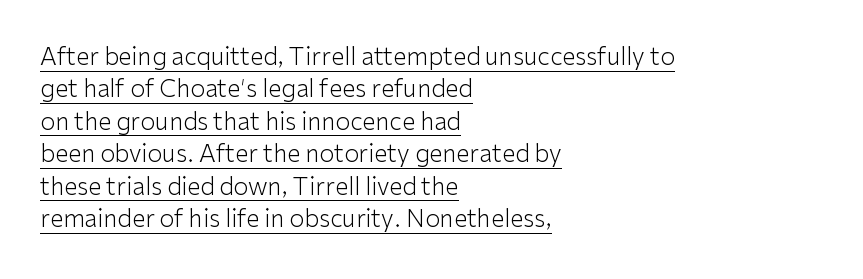
{"italic": "no", "bold": "no", "underline": "yes", "align": "left", "line_spacing": "normal", "line_spacing_ratio": 1.35, "letter_spacing": "normal", "letter_spacing_em": 0.0, "glyph_px": 24}
